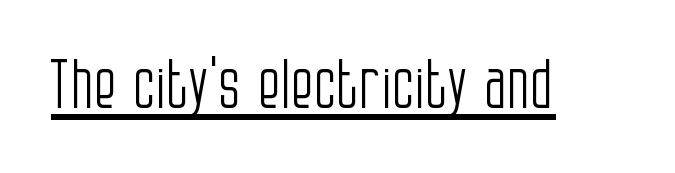
The image shows 67 px light, condensed sans-serif type, upright; set normal letter spacing, underlined; low stroke contrast and a large x-height.
